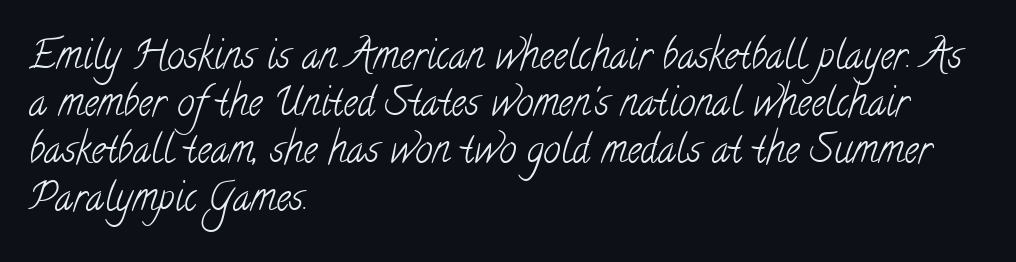
Q: Is the text bold? A: No.
Q: Is the typeface a serif or a sans-serif typeface? A: Serif.
Q: Is the text underlined? A: No.
Q: How is the paragraph aligned? A: Left-aligned.
Q: Is the spacing between letters normal or unusually wide? A: Normal.
Q: Width (condensed, normal, or wide)? A: Condensed.
Q: Stroke contrast? A: Low.
Q: x-height? A: Small.
Q: Monospaced? A: No.
